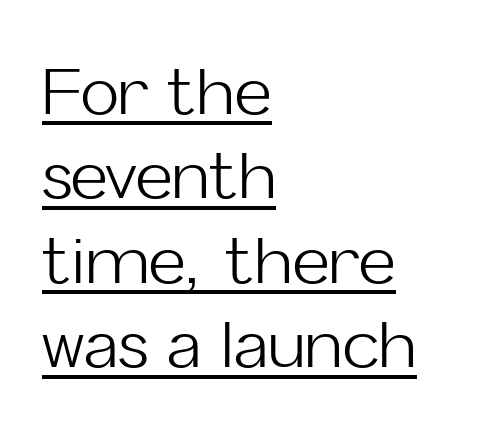
The image shows 64 px light sans-serif type, upright; set left-aligned, normal line spacing (1.32x), normal letter spacing, underlined; low stroke contrast and a medium x-height.
